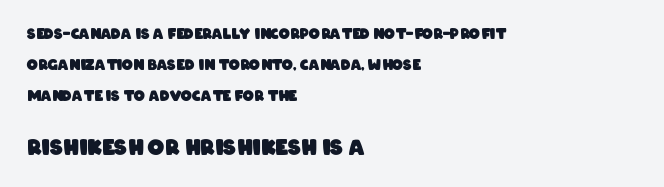
Stroke thickness is high; the sample reads as a true bold. A classic flush-left, rag-right setting is used for this passage. The passage shown stacks its lines with a broad gap. Caption: upper text group reduced, lower text group enlarged. Caption: standard tracking, unaltered. The area under the type is left untouched.
